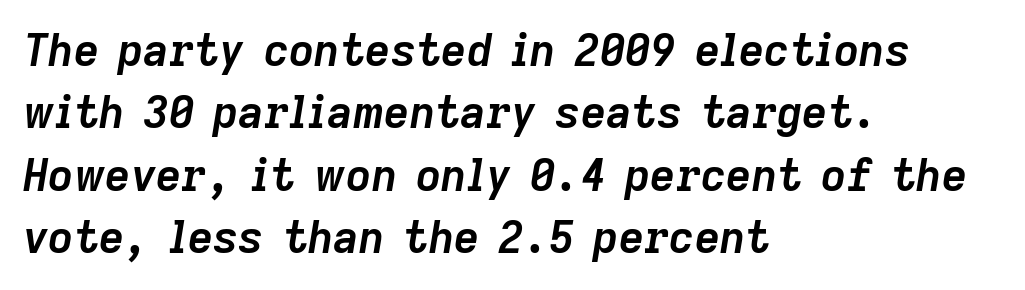
The designer left line spacing at the default. Summary of weight: heavy, a full bold. Observe the lean: these are italic letterforms. A clean baseline with only descenders dipping below it. Think of a printed novel: that variable character pitch is what you see here.
